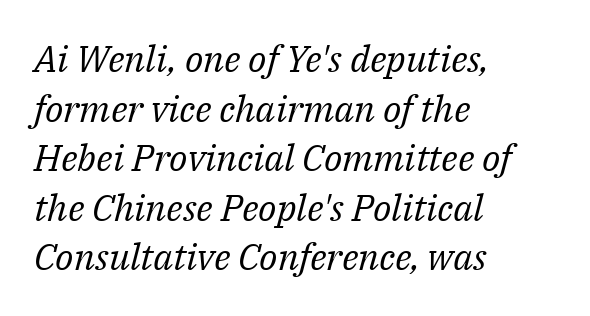
Q: Is the text bold? A: No.
Q: Is the text italic (slanted)? A: Yes, it leans right by about 14 degrees.
Q: Is the typeface a serif or a sans-serif typeface? A: Serif.
Q: Is the text underlined? A: No.
Q: How is the paragraph aligned? A: Left-aligned.
Q: Is the spacing between letters normal or unusually wide? A: Normal.
Q: Is the spacing between lines tight, normal or loose? A: Normal.
Q: Width (condensed, normal, or wide)? A: Normal.
Q: Stroke contrast? A: Medium.
Q: x-height? A: Medium.
Q: Monospaced? A: No.
